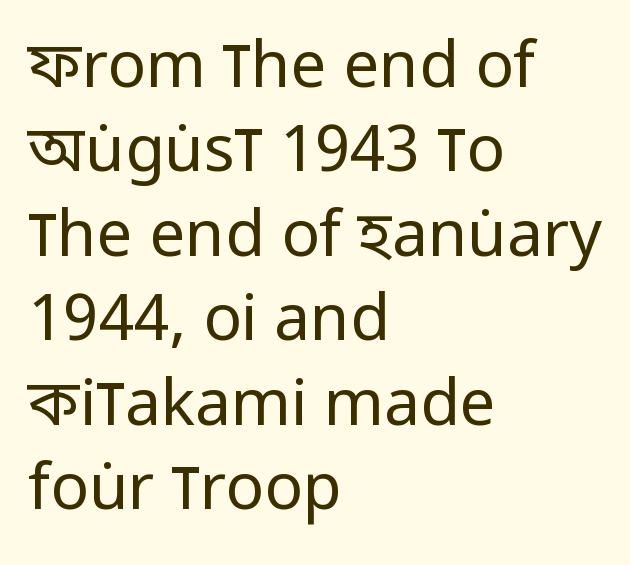
Q: Is the text bold? A: No.
Q: Is the text italic (slanted)? A: No, it is upright.
Q: Is the typeface a serif or a sans-serif typeface? A: Sans-serif.
Q: Is the text underlined? A: No.
Q: How is the paragraph aligned? A: Left-aligned.
Q: Is the spacing between letters normal or unusually wide? A: Normal.
Q: Is the spacing between lines tight, normal or loose? A: Normal.
Q: Width (condensed, normal, or wide)? A: Condensed.
Q: Stroke contrast? A: Low.
Q: x-height? A: Large.
Q: Monospaced? A: No.
